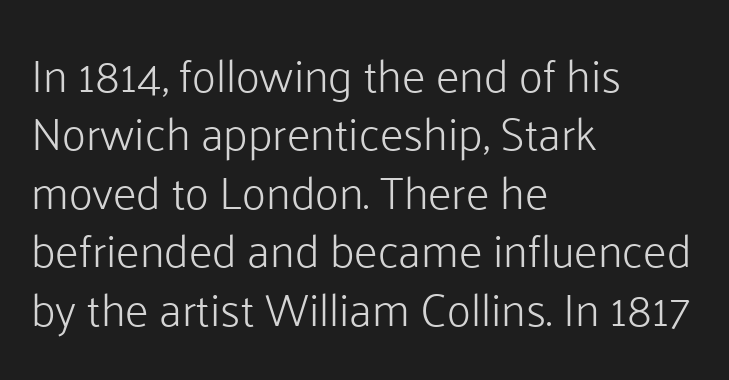
Typographically, this falls in the sans-serif category. These lines are rendered in a variable-pitch font. Evenly set lines give the paragraph a standard silhouette. The text block is weighted toward the left margin, trailing off unevenly rightward. Decoration check: the copy has no underline. Every character sits straight up, as roman type does.
